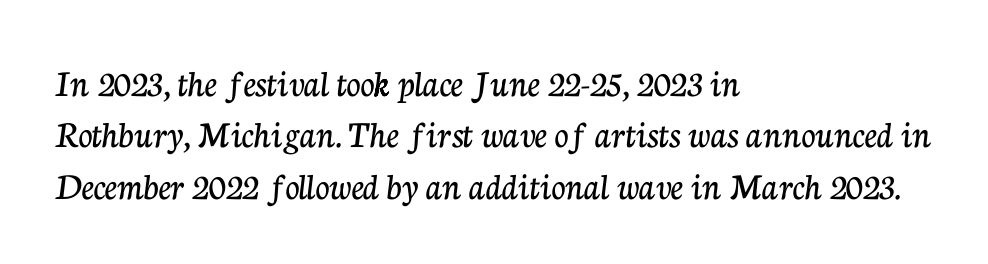
Q: Is the text italic (slanted)? A: Yes.
Q: Is the typeface a serif or a sans-serif typeface? A: Serif.
Q: Is the text underlined? A: No.
Q: How is the paragraph aligned? A: Left-aligned.
Q: Is the spacing between letters normal or unusually wide? A: Normal.
Q: Is the spacing between lines tight, normal or loose? A: Normal.
Q: Width (condensed, normal, or wide)? A: Normal.
Q: Stroke contrast? A: Low.
Q: x-height? A: Medium.
Q: Monospaced? A: No.
